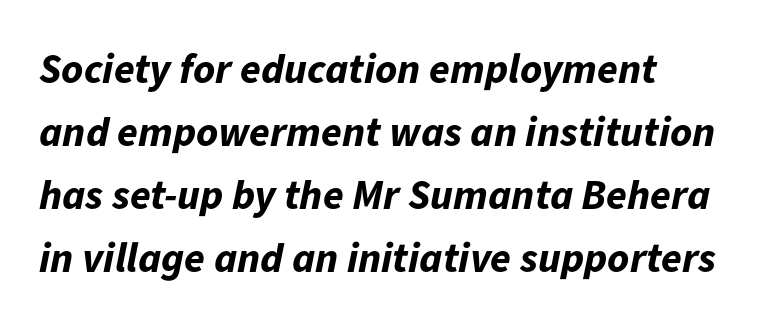
Q: Is the text bold? A: Yes.
Q: Is the text italic (slanted)? A: Yes, it leans right by about 11 degrees.
Q: Is the text underlined? A: No.
Q: Is the spacing between letters normal or unusually wide? A: Normal.
Q: Is the spacing between lines tight, normal or loose? A: Normal.
Q: Width (condensed, normal, or wide)? A: Normal.
Q: Stroke contrast? A: Low.
Q: x-height? A: Medium.
Q: Monospaced? A: No.
